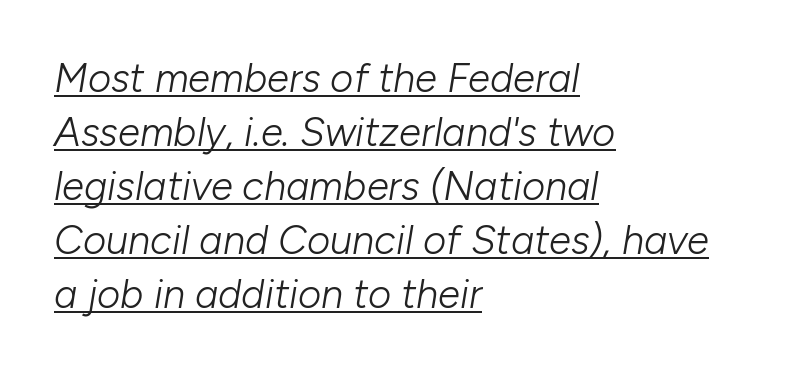
Short note: letters normally spaced. The rendering anchors every line to the left-hand side. No heavy texture on the line: the type isn't bold. Looks like regular typesetting: each glyph gets only the width it needs. Emphasis-style slanted type is in use.
